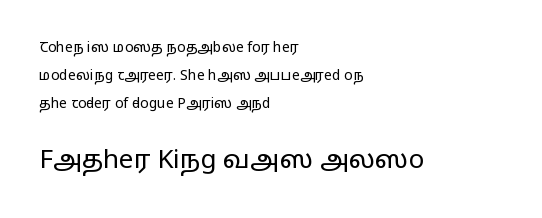
Q: Is the text bold? A: No.
Q: Is the text italic (slanted)? A: No, it is upright.
Q: Is the text underlined? A: No.
Q: How is the paragraph aligned? A: Left-aligned.
Q: Is the spacing between letters normal or unusually wide? A: Normal.
Q: Is the spacing between lines tight, normal or loose? A: Loose.
Q: Which block of text is set in a larger size, the first (top) or the second (bottom)? A: The second (bottom) one.
